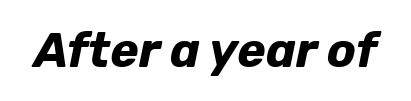
The image shows 48 px bold type, italic (leaning right); set normal letter spacing, not underlined; low stroke contrast and a medium x-height.
